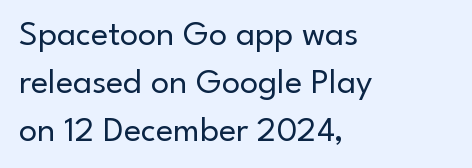
Q: Is the text bold? A: No.
Q: Is the text italic (slanted)? A: No, it is upright.
Q: Is the typeface a serif or a sans-serif typeface? A: Sans-serif.
Q: Is the text underlined? A: No.
Q: How is the paragraph aligned? A: Left-aligned.
Q: Is the spacing between letters normal or unusually wide? A: Normal.
Q: Is the spacing between lines tight, normal or loose? A: Normal.
Q: Width (condensed, normal, or wide)? A: Normal.
Q: Stroke contrast? A: Low.
Q: x-height? A: Small.
Q: Monospaced? A: No.
